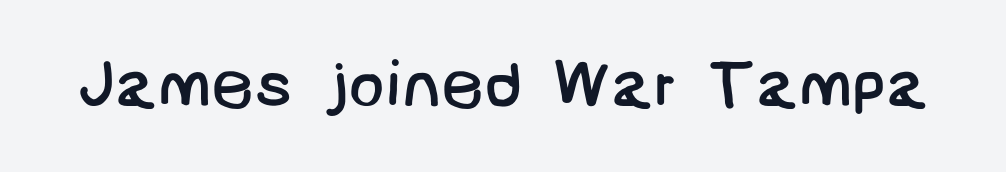
The image shows 67 px regular-weight sans-serif type; set normal letter spacing, not underlined; low stroke contrast and a large x-height.
